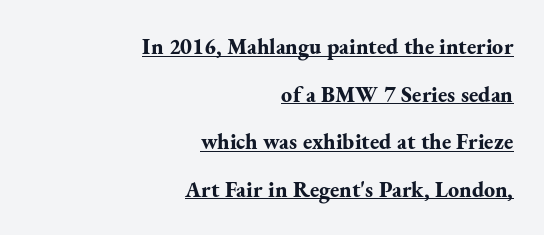
The image shows 22 px bold type, upright; set right-aligned, loose line spacing (2.16x), normal letter spacing, underlined.
